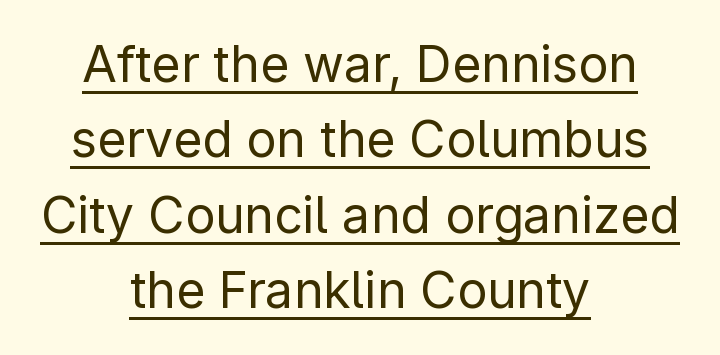
The image shows 50 px regular-weight sans-serif type, upright; set centered, normal line spacing (1.51x), normal letter spacing, underlined; low stroke contrast and a medium x-height.
